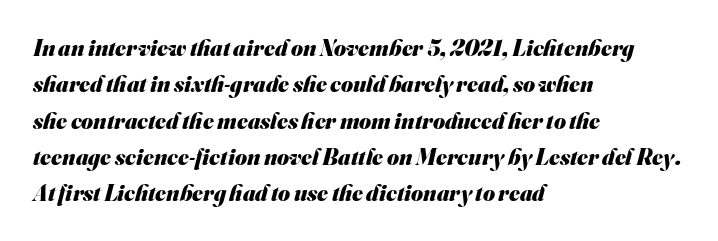
Q: Is the text bold? A: Yes.
Q: Is the text underlined? A: No.
Q: How is the paragraph aligned? A: Left-aligned.
Q: Is the spacing between letters normal or unusually wide? A: Normal.
Q: Is the spacing between lines tight, normal or loose? A: Normal.
